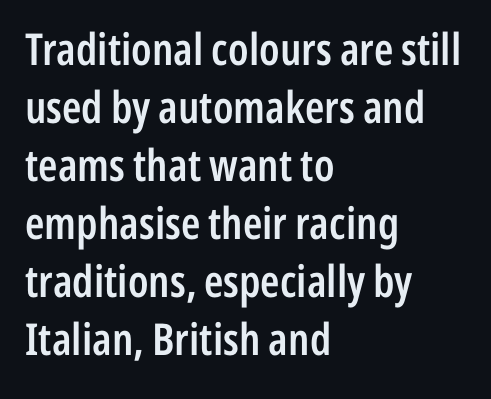
Q: Is the text bold? A: Semi-bold.
Q: Is the text italic (slanted)? A: No, it is upright.
Q: Is the typeface a serif or a sans-serif typeface? A: Sans-serif.
Q: Is the text underlined? A: No.
Q: How is the paragraph aligned? A: Left-aligned.
Q: Is the spacing between letters normal or unusually wide? A: Normal.
Q: Is the spacing between lines tight, normal or loose? A: Normal.
Q: Width (condensed, normal, or wide)? A: Condensed.
Q: Stroke contrast? A: Low.
Q: x-height? A: Medium.
Q: Monospaced? A: No.
